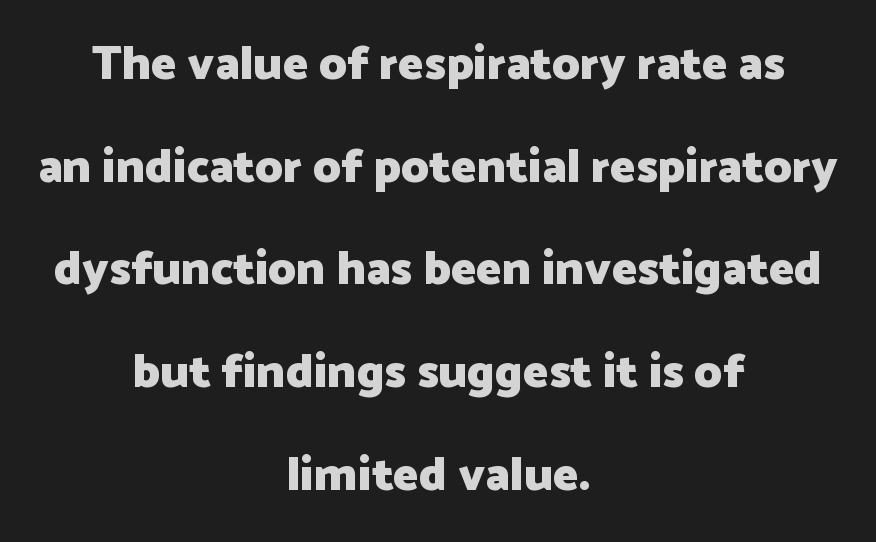
{"serif": "no", "italic": "no", "bold": "yes", "weight": "heavy", "width": "normal", "stroke_contrast": "low", "x_height": "medium", "monospaced": "no", "underline": "no", "align": "center", "line_spacing": "loose", "line_spacing_ratio": 2.14, "letter_spacing": "normal", "letter_spacing_em": 0.0, "glyph_px": 48}
